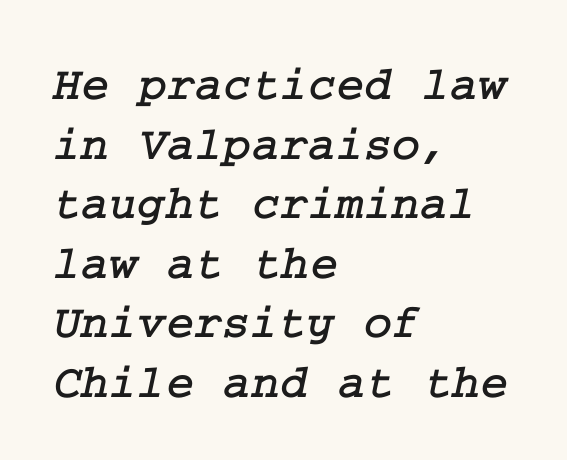
{"serif": "yes", "width": "normal", "stroke_contrast": "low", "x_height": "medium", "underline": "no", "align": "left", "line_spacing_ratio": 1.24, "letter_spacing": "normal", "letter_spacing_em": 0.0, "glyph_px": 48}
